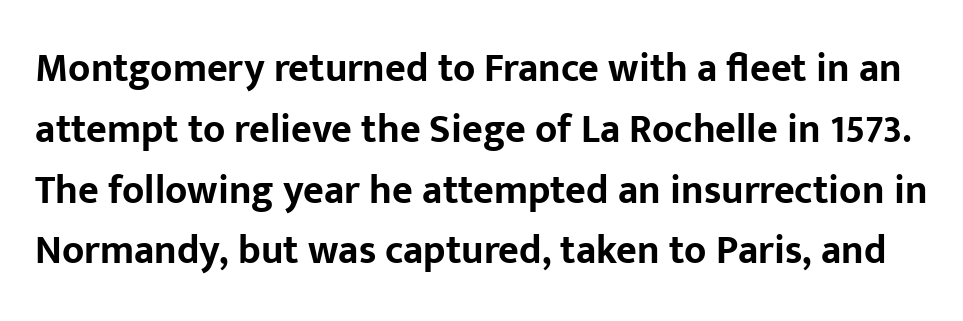
Look at the bottom of the vertical strokes: they stop flat, with no serifs. Posture: vertical. The rendering uses a bold face; every stroke is thick and dark. What's the leading like? Ordinary, nothing unusual. A clean baseline with only descenders dipping below it. These lines keep a tight, regular rhythm from letter to letter.
